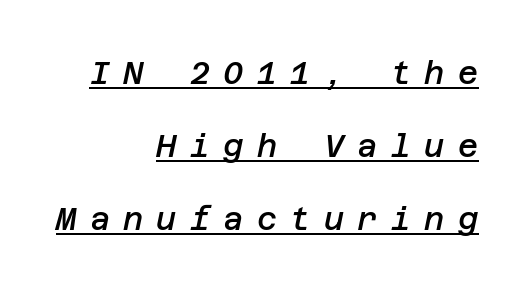
Q: Is the text bold? A: Semi-bold.
Q: Is the text italic (slanted)? A: Yes, it leans right by about 12 degrees.
Q: Is the text underlined? A: Yes.
Q: How is the paragraph aligned? A: Right-aligned.
Q: Is the spacing between letters normal or unusually wide? A: Unusually wide.
Q: Is the spacing between lines tight, normal or loose? A: Loose.
Q: Width (condensed, normal, or wide)? A: Normal.
Q: Stroke contrast? A: Low.
Q: x-height? A: Large.
